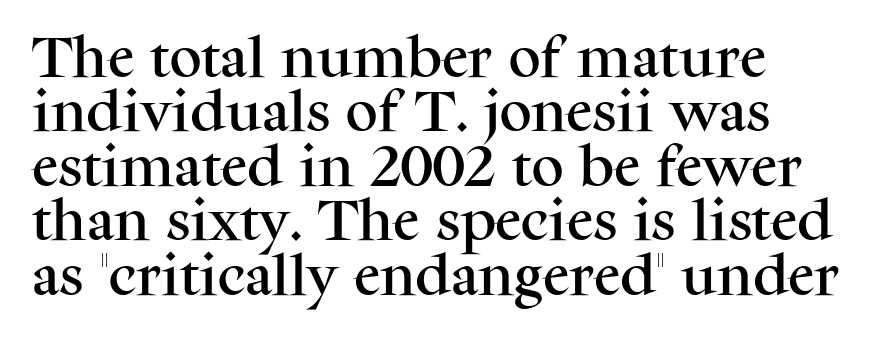
The image shows 45 px serif type, upright; set line spacing 1.21x, normal letter spacing, not underlined; medium stroke contrast and a medium x-height.
